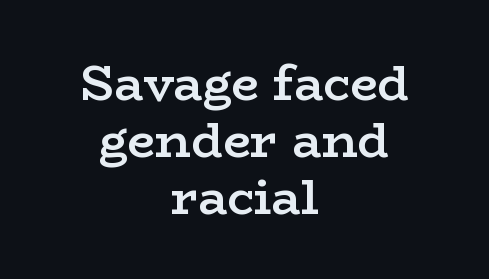
{"serif": "yes", "italic": "no", "bold": "semi", "weight": "semibold", "width": "wide", "stroke_contrast": "low", "x_height": "medium", "monospaced": "no", "underline": "no", "align": "center", "line_spacing_ratio": 1.16, "letter_spacing": "normal", "letter_spacing_em": 0.0, "glyph_px": 49}
